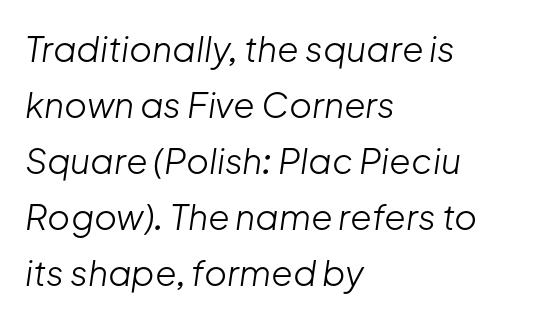
The image shows 35 px light type, italic (leaning right); set left-aligned, normal line spacing (1.6x), normal letter spacing, not underlined; low stroke contrast and a medium x-height.
